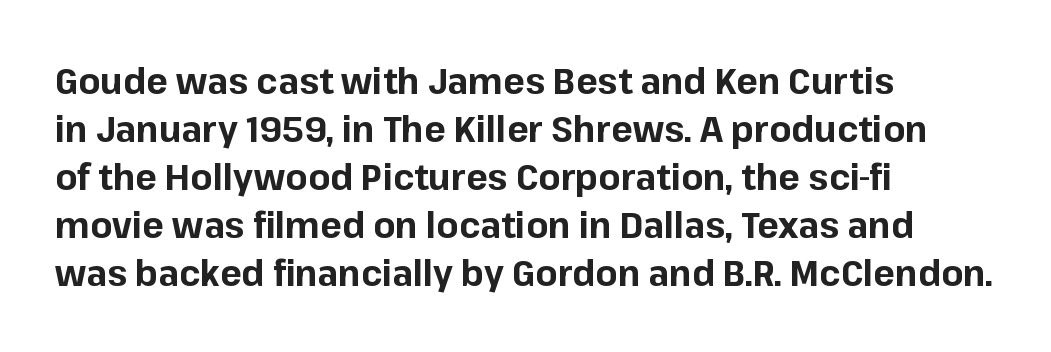
{"serif": "no", "italic": "no", "bold": "yes", "weight": "bold", "width": "normal", "stroke_contrast": "low", "x_height": "medium", "monospaced": "no", "underline": "no", "align": "left", "line_spacing": "normal", "line_spacing_ratio": 1.33, "letter_spacing": "normal", "letter_spacing_em": 0.0, "glyph_px": 36}
